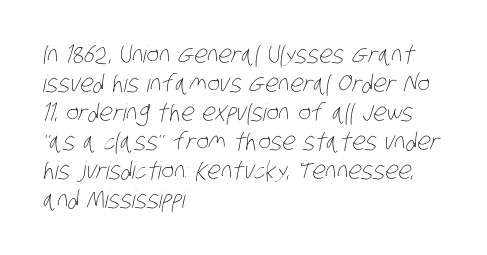
{"bold": "no", "underline": "no", "align": "left", "line_spacing_ratio": 1.21, "letter_spacing": "normal", "letter_spacing_em": 0.0, "glyph_px": 24}
